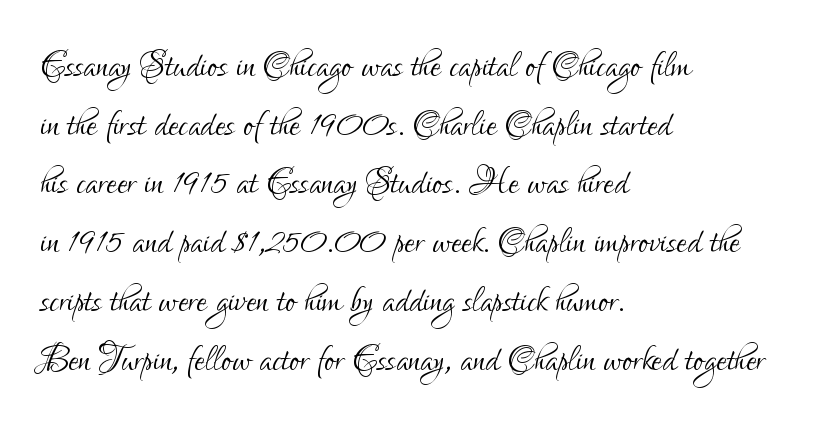
Q: Is the text bold? A: No.
Q: Is the text italic (slanted)? A: Yes.
Q: Is the typeface a serif or a sans-serif typeface? A: Sans-serif.
Q: Is the text underlined? A: No.
Q: How is the paragraph aligned? A: Left-aligned.
Q: Is the spacing between letters normal or unusually wide? A: Normal.
Q: Is the spacing between lines tight, normal or loose? A: Normal.
Q: Width (condensed, normal, or wide)? A: Condensed.
Q: Stroke contrast? A: Low.
Q: x-height? A: Small.
Q: Monospaced? A: No.
